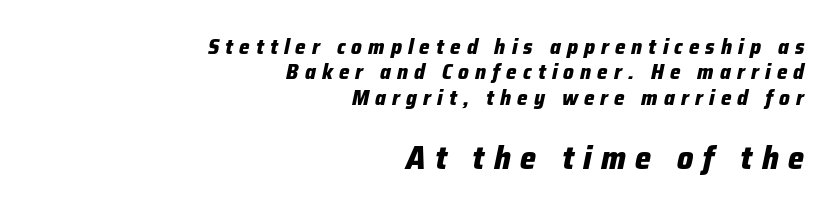
The image shows 32 px heavy type, italic (leaning right); set right-aligned, line spacing 1.21x, unusually wide letter spacing (+0.29 em), not underlined; the second (bottom) block is 1.52x larger; low stroke contrast and a medium x-height.
